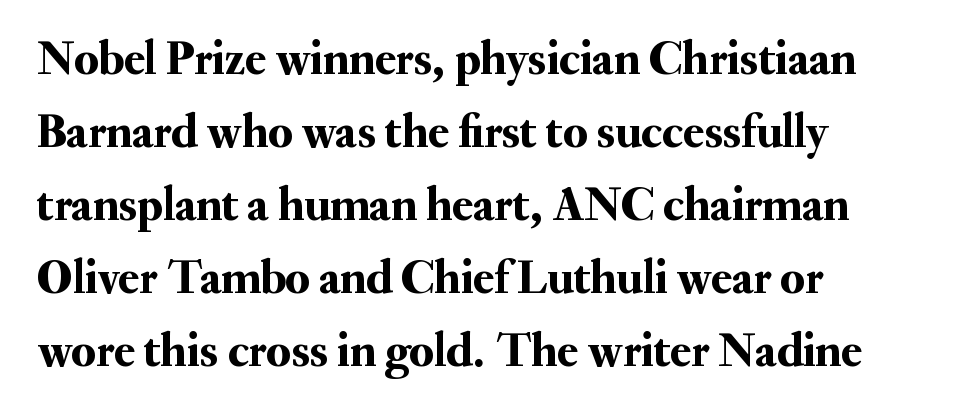
The image shows 48 px serif type, upright; set left-aligned, normal line spacing (1.52x), normal letter spacing, not underlined; medium stroke contrast and a small x-height.
